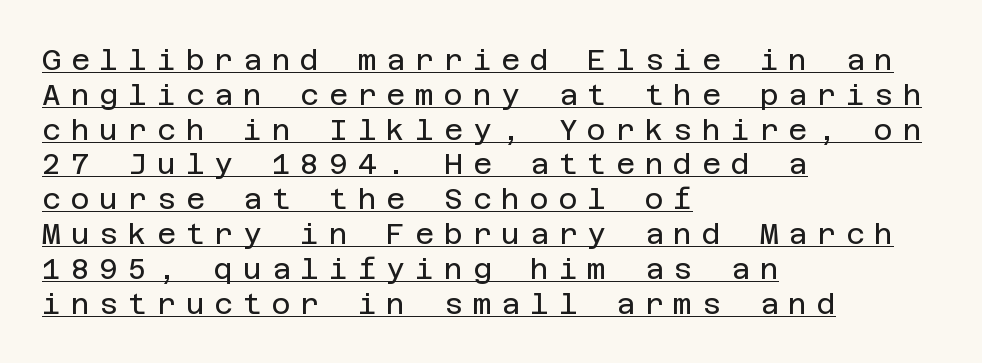
The image shows 29 px regular-weight sans-serif type, upright; set left-aligned, line spacing 1.2x, unusually wide letter spacing (+0.34 em), underlined; low stroke contrast and a large x-height.
